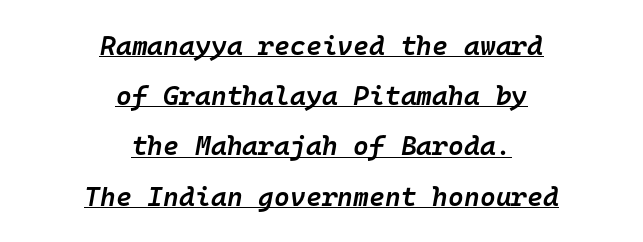
Q: Is the text bold? A: Semi-bold.
Q: Is the text italic (slanted)? A: Yes, it leans right by about 10 degrees.
Q: Is the text underlined? A: Yes.
Q: How is the paragraph aligned? A: Centered.
Q: Is the spacing between letters normal or unusually wide? A: Normal.
